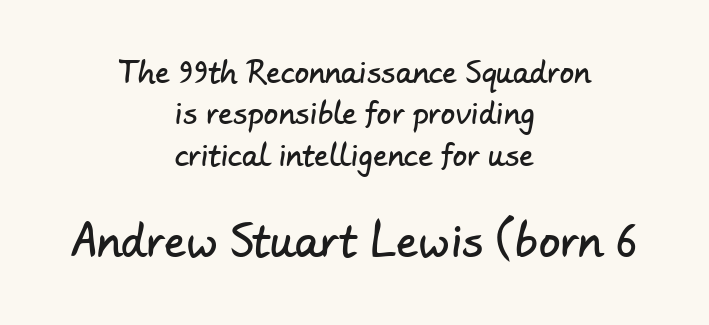
Q: Is the typeface a serif or a sans-serif typeface? A: Sans-serif.
Q: Is the text underlined? A: No.
Q: How is the paragraph aligned? A: Centered.
Q: Is the spacing between letters normal or unusually wide? A: Normal.
Q: Is the spacing between lines tight, normal or loose? A: Normal.
Q: Which block of text is set in a larger size, the first (top) or the second (bottom)? A: The second (bottom) one.
Q: Width (condensed, normal, or wide)? A: Normal.
Q: Stroke contrast? A: Low.
Q: x-height? A: Small.
Q: Monospaced? A: No.
